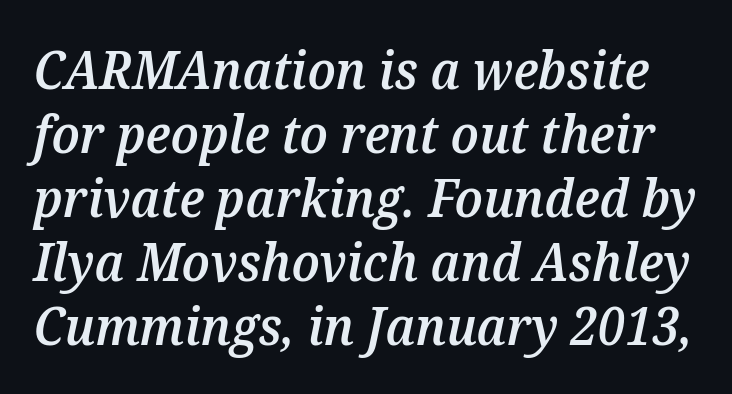
Q: Is the text bold? A: Semi-bold.
Q: Is the text italic (slanted)? A: Yes, it leans right by about 12 degrees.
Q: Is the text underlined? A: No.
Q: Is the spacing between letters normal or unusually wide? A: Normal.
Q: Width (condensed, normal, or wide)? A: Normal.
Q: Stroke contrast? A: Medium.
Q: x-height? A: Medium.
Q: Monospaced? A: No.
